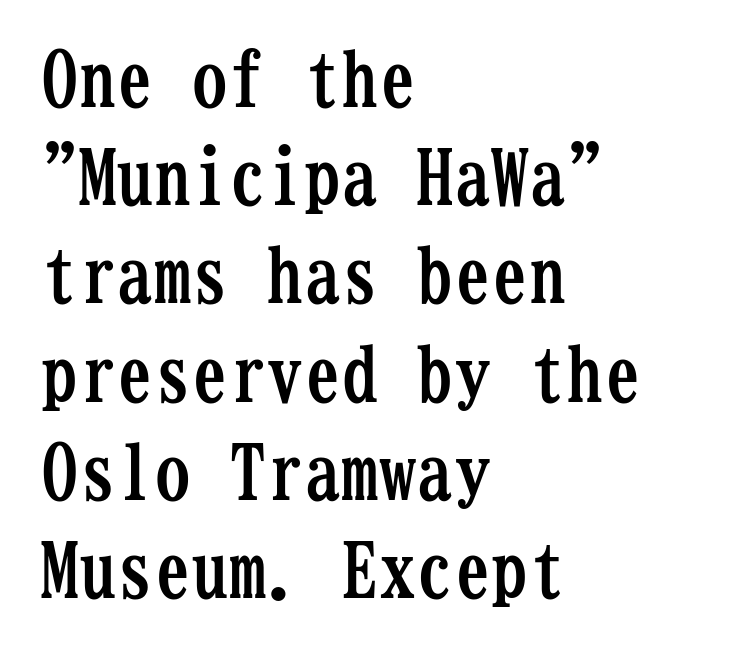
The passage is arranged the way most books set body copy — flush left. Each word holds together tightly as a unit, with standard inter-letter gaps. The type family on display is of the serif kind. Spacing verdict: monospaced, one width for all characters.
